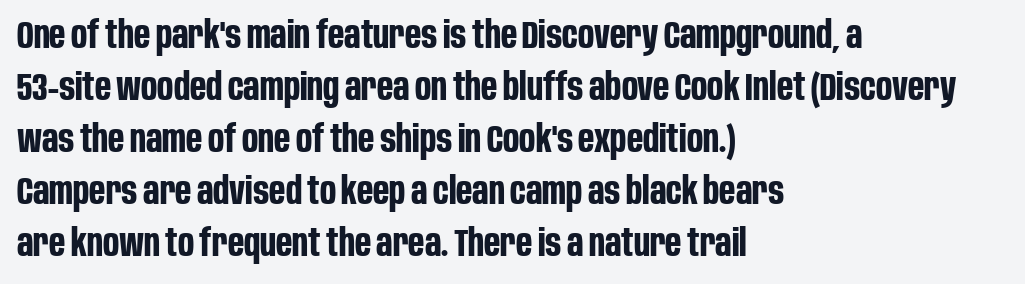
{"serif": "no", "italic": "no", "bold": "yes", "weight": "bold", "width": "condensed", "stroke_contrast": "low", "x_height": "large", "monospaced": "no", "underline": "no", "align": "left", "line_spacing": "normal", "line_spacing_ratio": 1.37, "letter_spacing": "normal", "letter_spacing_em": 0.0, "glyph_px": 38}
